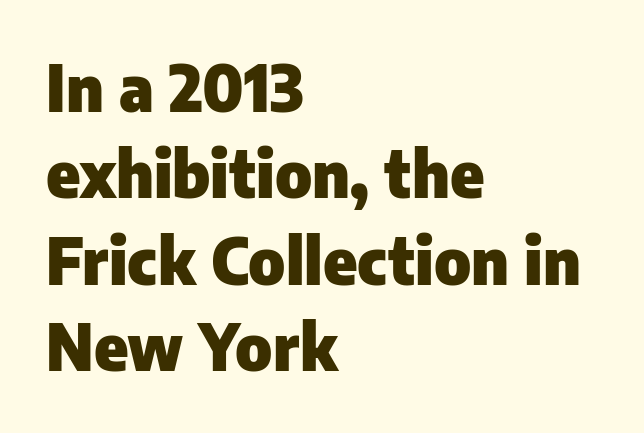
Underline: absent. Left-aligned paragraph, ragged on the right. Baseline-to-baseline distance is the conventional proportion of letter height. The typography opts for an upright posture over an oblique one. The type family on display is of the sans-serif kind.
